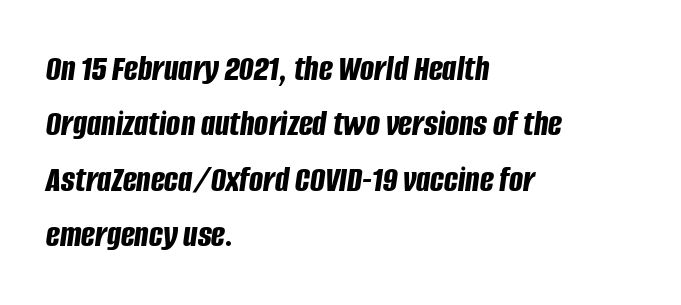
The image shows 37 px bold, condensed type, italic (leaning right); set left-aligned, normal line spacing (1.5x), normal letter spacing, not underlined; low stroke contrast and a large x-height.
